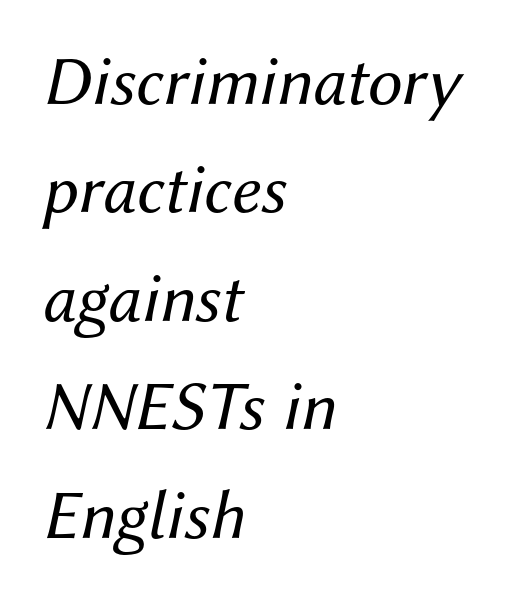
{"italic": "yes", "lean": "right", "slant_degrees": 12, "bold": "no", "weight": "regular", "width": "normal", "stroke_contrast": "medium", "x_height": "medium", "monospaced": "no", "underline": "no", "align": "left", "line_spacing": "normal", "line_spacing_ratio": 1.55, "letter_spacing": "normal", "letter_spacing_em": 0.0, "glyph_px": 70}
